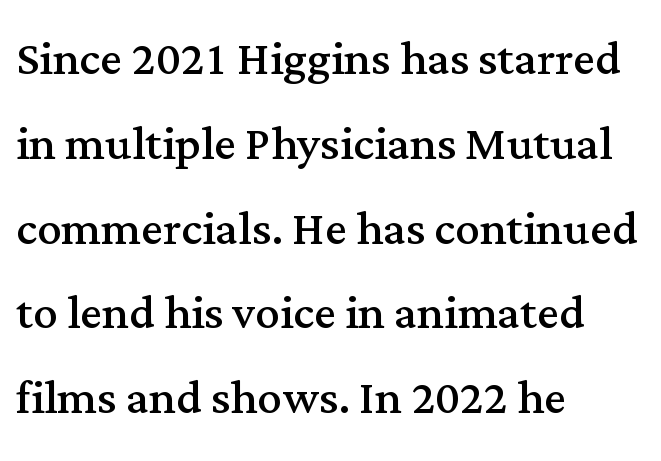
The image shows 61 px regular-weight serif type, upright; set left-aligned, normal line spacing (1.39x), normal letter spacing, not underlined; medium stroke contrast and a medium x-height.
